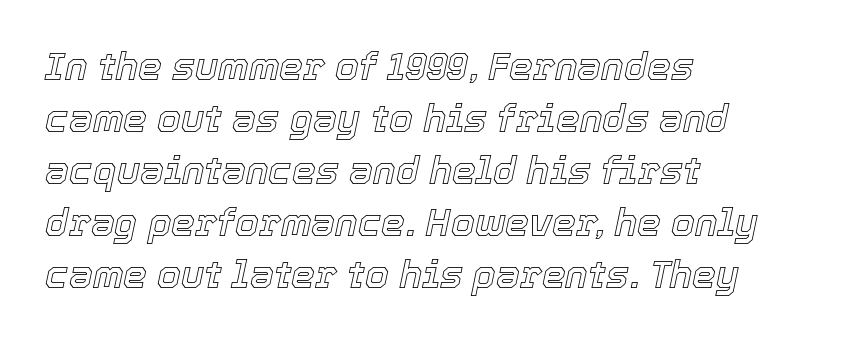
Q: Is the text italic (slanted)? A: Yes, it leans right by about 12 degrees.
Q: Is the text underlined? A: No.
Q: How is the paragraph aligned? A: Left-aligned.
Q: Is the spacing between letters normal or unusually wide? A: Normal.
Q: Is the spacing between lines tight, normal or loose? A: Normal.
Q: Width (condensed, normal, or wide)? A: Normal.
Q: x-height? A: Medium.
Q: Monospaced? A: No.
